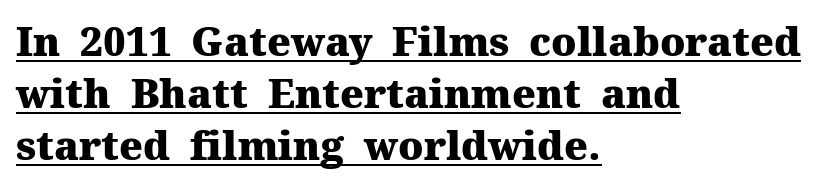
Q: Is the text bold? A: Yes.
Q: Is the text italic (slanted)? A: No, it is upright.
Q: Is the typeface a serif or a sans-serif typeface? A: Serif.
Q: Is the text underlined? A: Yes.
Q: How is the paragraph aligned? A: Left-aligned.
Q: Is the spacing between letters normal or unusually wide? A: Normal.
Q: Is the spacing between lines tight, normal or loose? A: Normal.
Q: Width (condensed, normal, or wide)? A: Normal.
Q: Stroke contrast? A: Medium.
Q: x-height? A: Medium.
Q: Monospaced? A: No.
